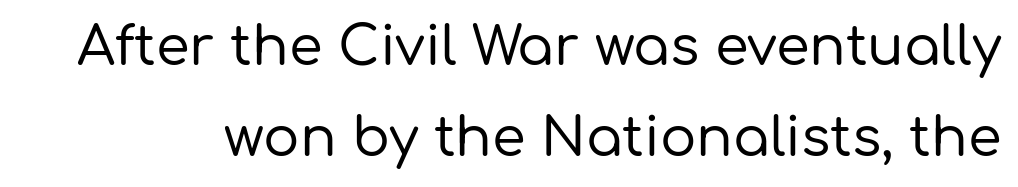
The image shows 54 px sans-serif type, upright; set normal line spacing (1.69x), normal letter spacing, not underlined; low stroke contrast and a medium x-height.
